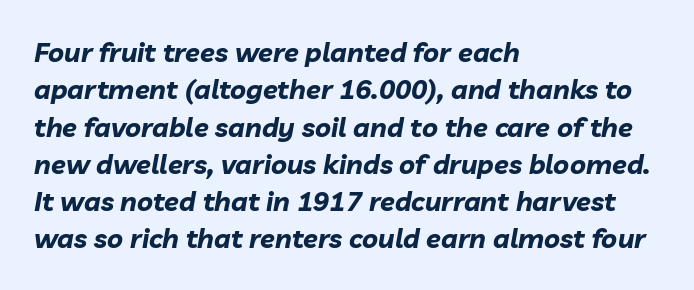
Q: Is the text bold? A: Yes.
Q: Is the text italic (slanted)? A: Yes, it leans right by about 10 degrees.
Q: Is the text underlined? A: No.
Q: How is the paragraph aligned? A: Left-aligned.
Q: Is the spacing between letters normal or unusually wide? A: Normal.
Q: Is the spacing between lines tight, normal or loose? A: Normal.
